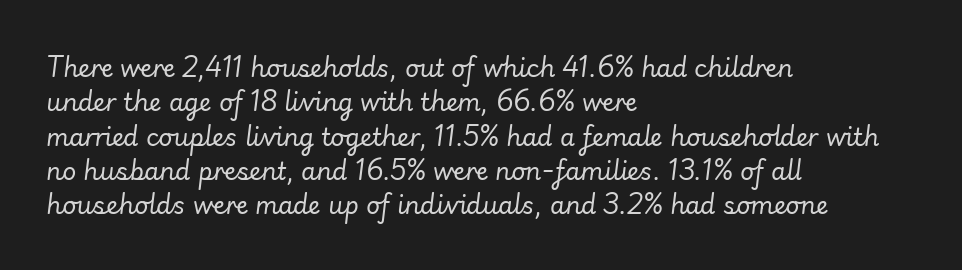
{"italic": "yes", "lean": "right", "slant_degrees": 7, "bold": "no", "underline": "no", "align": "left", "line_spacing": "normal", "line_spacing_ratio": 1.43, "letter_spacing": "normal", "letter_spacing_em": 0.0, "glyph_px": 24}
